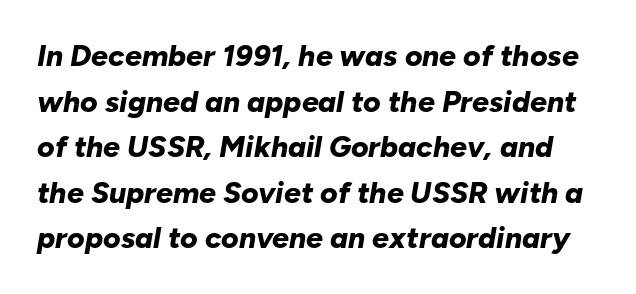
Words appear dense and cohesive because spacing is normal. Set as a true bold cut, around the 700 mark. Regular leading. The face used here has a pronounced slope to its letters. Descenders hang freely into open space. Looks like regular typesetting: each glyph gets only the width it needs.
